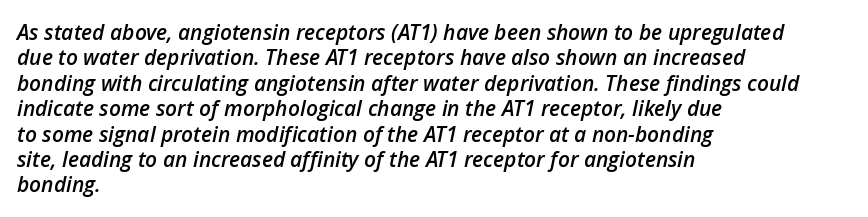
Q: Is the text bold? A: Semi-bold.
Q: Is the text italic (slanted)? A: Yes, it leans right by about 12 degrees.
Q: Is the text underlined? A: No.
Q: How is the paragraph aligned? A: Left-aligned.
Q: Is the spacing between letters normal or unusually wide? A: Normal.
